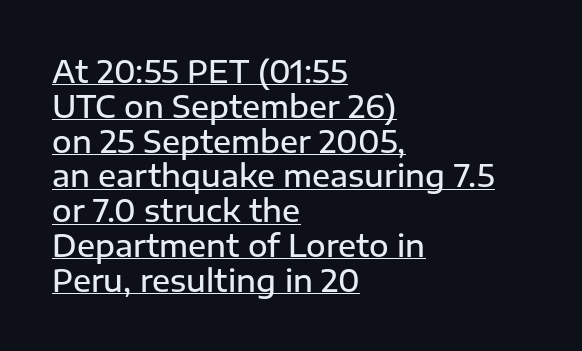
The image shows 30 px semibold sans-serif type, upright; set left-aligned, line spacing 1.16x, normal letter spacing, underlined; low stroke contrast and a medium x-height.
